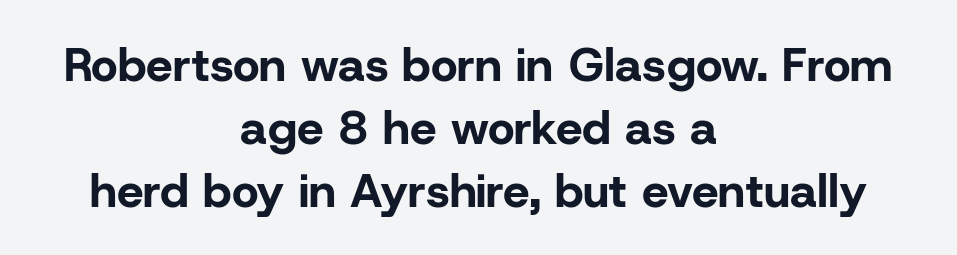
The image shows 47 px bold sans-serif type, upright; set centered, normal line spacing (1.34x), normal letter spacing, not underlined; low stroke contrast and a medium x-height.
